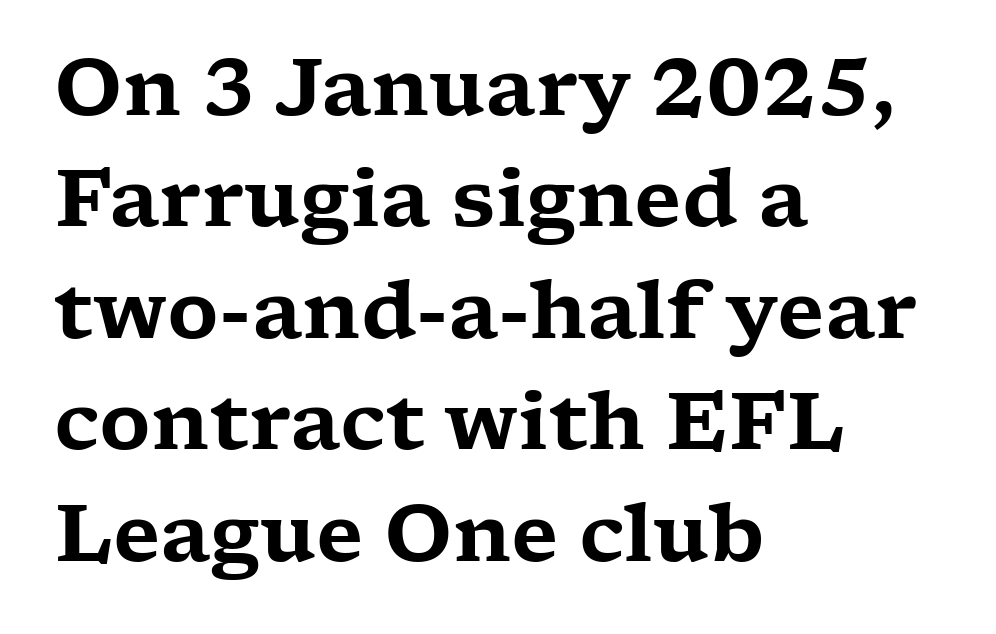
Q: Is the text italic (slanted)? A: No, it is upright.
Q: Is the typeface a serif or a sans-serif typeface? A: Serif.
Q: Is the text underlined? A: No.
Q: How is the paragraph aligned? A: Left-aligned.
Q: Is the spacing between letters normal or unusually wide? A: Normal.
Q: Is the spacing between lines tight, normal or loose? A: Normal.
Q: Width (condensed, normal, or wide)? A: Wide.
Q: Stroke contrast? A: Low.
Q: x-height? A: Medium.
Q: Monospaced? A: No.
